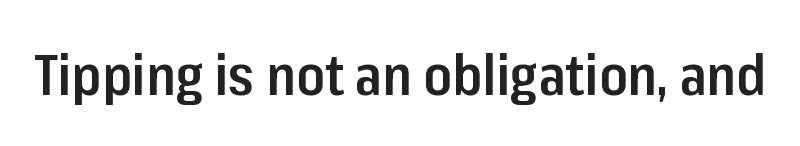
The image shows 57 px semibold, condensed sans-serif type, upright; set normal letter spacing, not underlined; low stroke contrast and a medium x-height.
